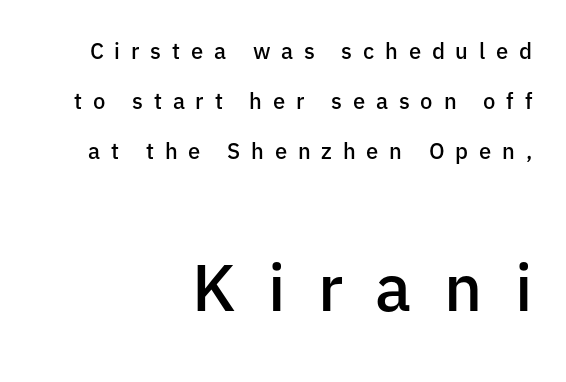
Check where the strokes stop: nothing finishes them off — pure sans. In CSS terms this would be text-align: right. The designer dialed line spacing up above the default. Check under the words: just untouched page. Students, note that the glyphs here are deliberately spaced far apart. Notice the strokes are somewhat thickened but not fully heavy: this is a semibold.
